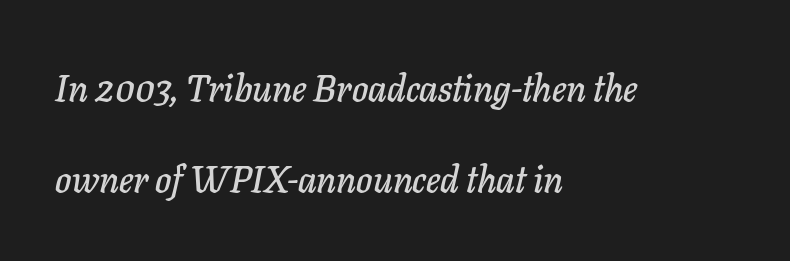
{"italic": "yes", "lean": "right", "slant_degrees": 11, "width": "normal", "stroke_contrast": "low", "x_height": "medium", "monospaced": "no", "underline": "no", "align": "left", "line_spacing": "loose", "line_spacing_ratio": 2.46, "letter_spacing": "normal", "letter_spacing_em": 0.0, "glyph_px": 37}
